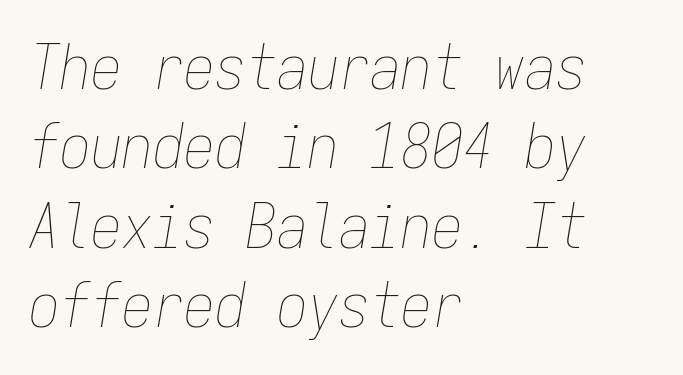
Typeset ragged right — the left edge is the straight one. The type is set solid horizontally, with unmodified tracking. Do the characters align in a grid? Yes, the font is monospaced. The letterforms sit at book weight or below. The foot of each line stays bare and open.
